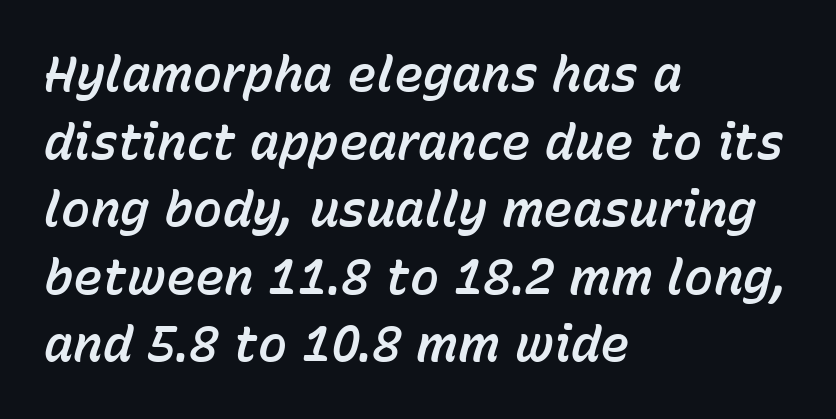
Letter spacing: default. Layout note: lines flush left. Is this a fixed-width face? No — the glyphs have proportional, varying widths. Is the type slanted? Yes — the strokes lean at a clear angle.
